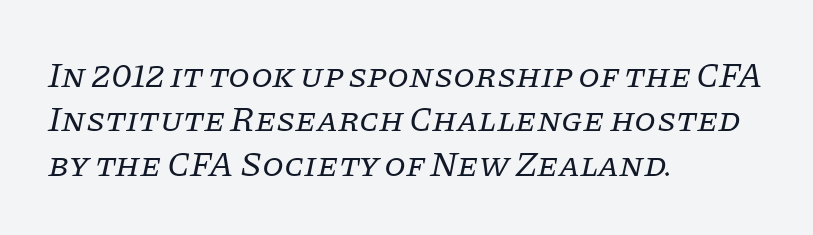
The image shows 35 px regular-weight serif type, italic (leaning right); set left-aligned, normal line spacing (1.27x), normal letter spacing, not underlined; low stroke contrast and a large x-height.
